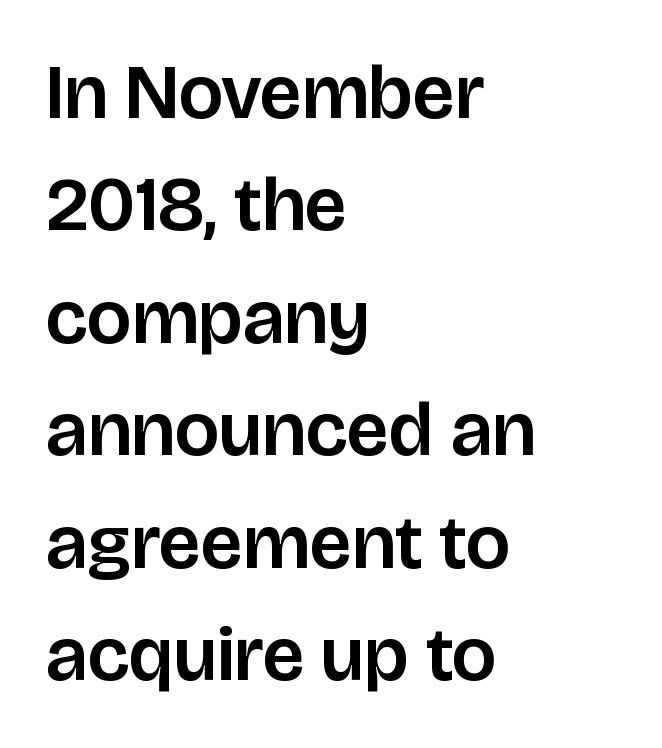
The image shows 77 px sans-serif type, upright; set left-aligned, normal line spacing (1.46x), normal letter spacing, not underlined; low stroke contrast and a large x-height.
